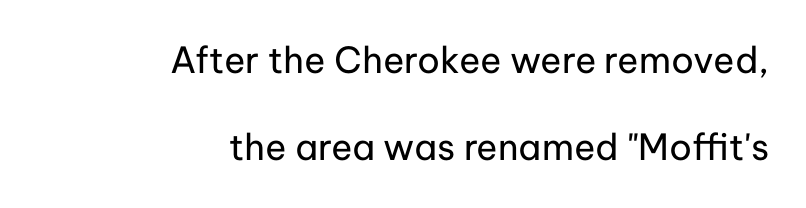
The image shows 36 px regular-weight sans-serif type, upright; set right-aligned, loose line spacing (2.43x), normal letter spacing, not underlined; low stroke contrast and a medium x-height.
